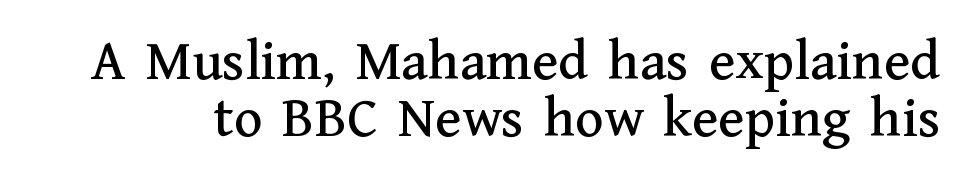
Lines of text with bare space underneath. Each letter's strokes conclude with small projecting serifs. Rendered with straight, roman letterforms. These lines are rendered in a variable-pitch font. These lines keep a tight, regular rhythm from letter to letter.
